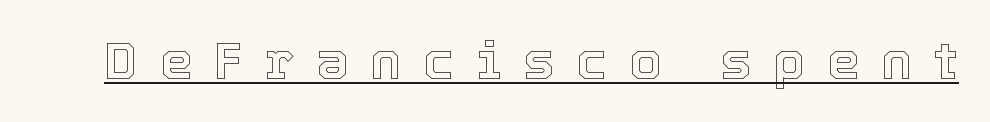
The image shows 52 px text type, upright; set unusually wide letter spacing (+0.42 em), underlined; a medium x-height.
